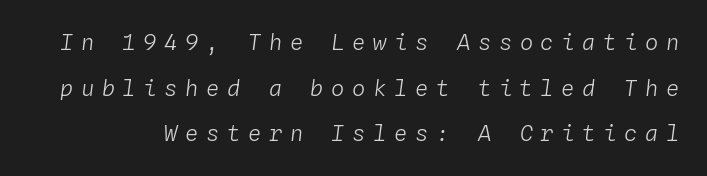
{"italic": "yes", "lean": "right", "slant_degrees": 4, "bold": "no", "underline": "no", "line_spacing": "loose", "line_spacing_ratio": 2.07, "letter_spacing": "wide", "letter_spacing_em": 0.35, "glyph_px": 22}
